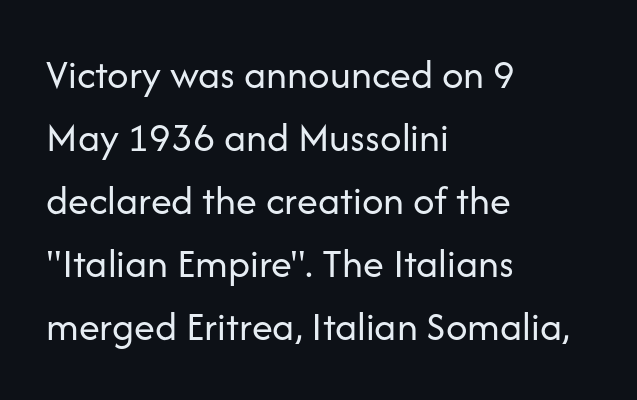
Q: Is the text bold? A: No.
Q: Is the text italic (slanted)? A: No, it is upright.
Q: Is the typeface a serif or a sans-serif typeface? A: Sans-serif.
Q: Is the text underlined? A: No.
Q: How is the paragraph aligned? A: Left-aligned.
Q: Is the spacing between letters normal or unusually wide? A: Normal.
Q: Is the spacing between lines tight, normal or loose? A: Normal.
Q: Width (condensed, normal, or wide)? A: Normal.
Q: Stroke contrast? A: Low.
Q: x-height? A: Medium.
Q: Monospaced? A: No.
